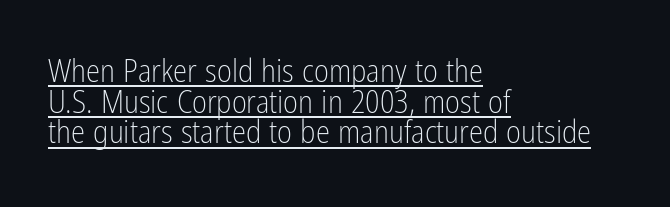
Q: Is the text bold? A: No.
Q: Is the text italic (slanted)? A: No, it is upright.
Q: Is the typeface a serif or a sans-serif typeface? A: Sans-serif.
Q: Is the text underlined? A: Yes.
Q: How is the paragraph aligned? A: Left-aligned.
Q: Is the spacing between letters normal or unusually wide? A: Normal.
Q: Is the spacing between lines tight, normal or loose? A: Tight.
Q: Width (condensed, normal, or wide)? A: Condensed.
Q: Stroke contrast? A: Low.
Q: x-height? A: Medium.
Q: Monospaced? A: No.
